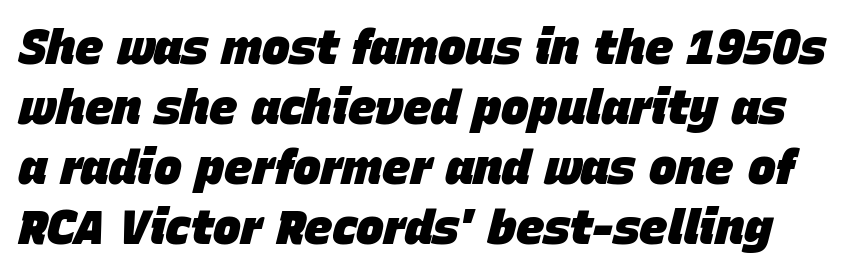
Q: Is the text bold? A: Yes.
Q: Is the text italic (slanted)? A: Yes, it leans right by about 15 degrees.
Q: Is the text underlined? A: No.
Q: Is the spacing between letters normal or unusually wide? A: Normal.
Q: Is the spacing between lines tight, normal or loose? A: Normal.
Q: Width (condensed, normal, or wide)? A: Normal.
Q: Stroke contrast? A: Low.
Q: x-height? A: Large.
Q: Monospaced? A: No.
